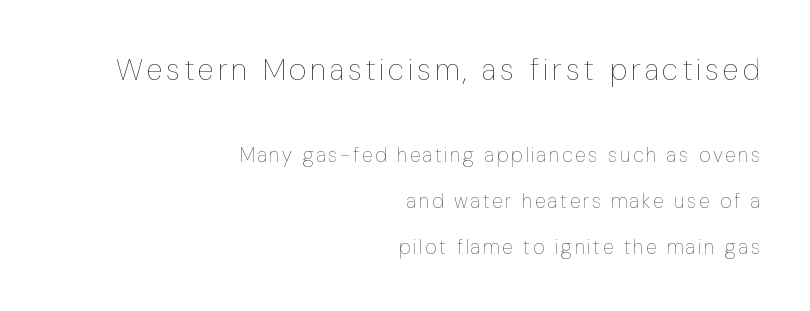
Q: Is the text bold? A: No.
Q: Is the text italic (slanted)? A: No, it is upright.
Q: Is the text underlined? A: No.
Q: How is the paragraph aligned? A: Right-aligned.
Q: Is the spacing between lines tight, normal or loose? A: Loose.
Q: Which block of text is set in a larger size, the first (top) or the second (bottom)? A: The first (top) one.
Q: Width (condensed, normal, or wide)? A: Condensed.
Q: Stroke contrast? A: Low.
Q: x-height? A: Medium.
Q: Monospaced? A: No.
